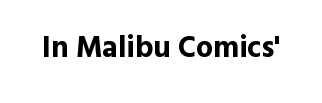
Q: Is the text bold? A: Yes.
Q: Is the text italic (slanted)? A: No, it is upright.
Q: Is the typeface a serif or a sans-serif typeface? A: Sans-serif.
Q: Is the text underlined? A: No.
Q: Is the spacing between letters normal or unusually wide? A: Normal.
Q: Width (condensed, normal, or wide)? A: Normal.
Q: x-height? A: Medium.
Q: Monospaced? A: No.
